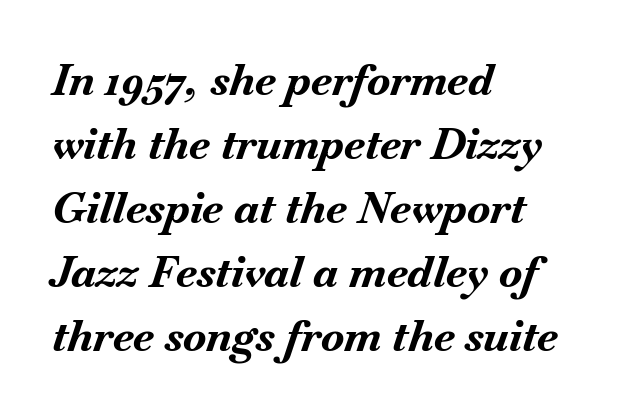
Q: Is the text bold? A: Yes.
Q: Is the text italic (slanted)? A: Yes, it leans right by about 18 degrees.
Q: Is the text underlined? A: No.
Q: How is the paragraph aligned? A: Left-aligned.
Q: Is the spacing between letters normal or unusually wide? A: Normal.
Q: Is the spacing between lines tight, normal or loose? A: Normal.
Q: Width (condensed, normal, or wide)? A: Normal.
Q: Stroke contrast? A: Medium.
Q: x-height? A: Small.
Q: Monospaced? A: No.
